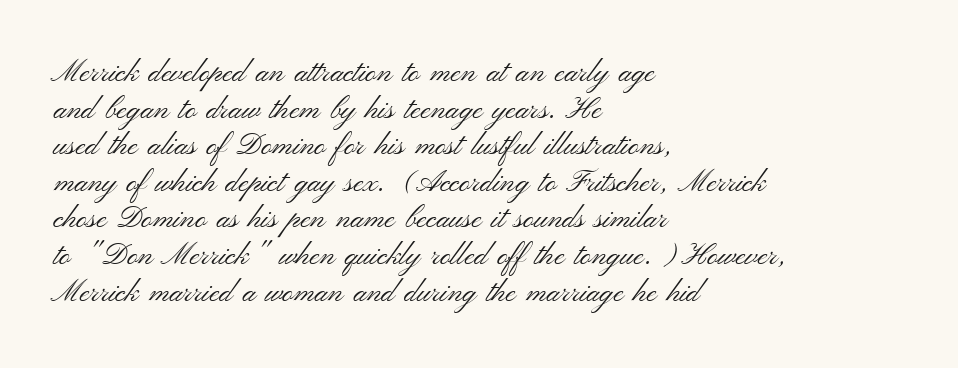
Q: Is the text bold? A: No.
Q: Is the text italic (slanted)? A: Yes.
Q: Is the typeface a serif or a sans-serif typeface? A: Sans-serif.
Q: Is the text underlined? A: No.
Q: How is the paragraph aligned? A: Left-aligned.
Q: Is the spacing between letters normal or unusually wide? A: Normal.
Q: Width (condensed, normal, or wide)? A: Wide.
Q: Stroke contrast? A: Medium.
Q: x-height? A: Small.
Q: Monospaced? A: No.
